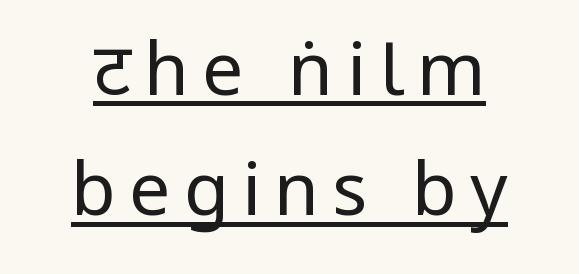
Q: Is the text bold? A: No.
Q: Is the text italic (slanted)? A: No, it is upright.
Q: Is the typeface a serif or a sans-serif typeface? A: Sans-serif.
Q: Is the text underlined? A: Yes.
Q: How is the paragraph aligned? A: Centered.
Q: Is the spacing between lines tight, normal or loose? A: Normal.
Q: Width (condensed, normal, or wide)? A: Condensed.
Q: Stroke contrast? A: Low.
Q: x-height? A: Large.
Q: Monospaced? A: No.
